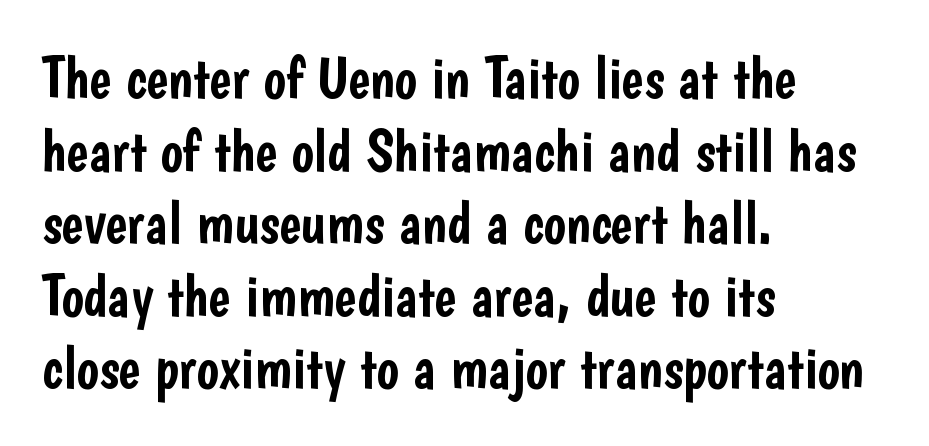
The image shows 59 px condensed sans-serif type, upright; set left-aligned, line spacing 1.23x, normal letter spacing, not underlined; low stroke contrast and a medium x-height.
